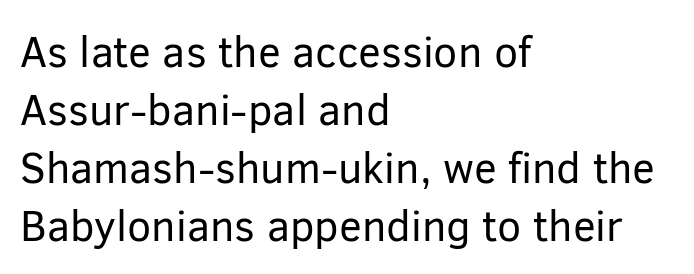
The image shows 43 px regular-weight sans-serif type, upright; set left-aligned, normal line spacing (1.35x), normal letter spacing, not underlined; low stroke contrast and a medium x-height.
